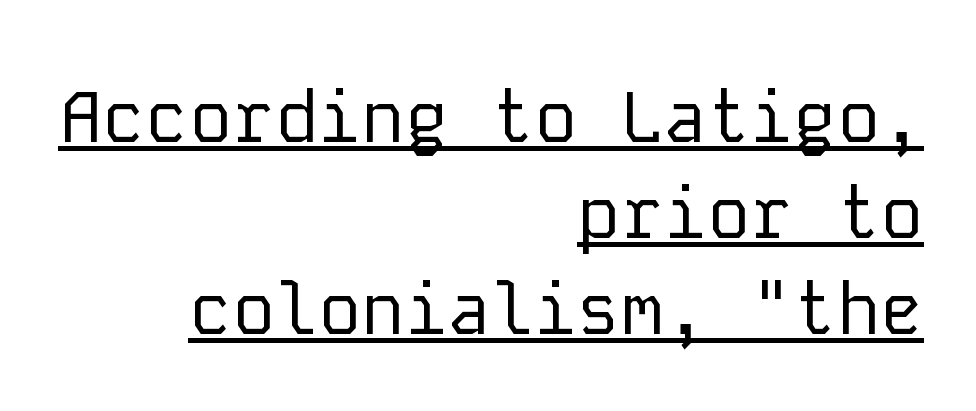
{"serif": "no", "italic": "no", "bold": "no", "weight": "regular", "width": "normal", "stroke_contrast": "low", "x_height": "medium", "monospaced": "yes", "underline": "yes", "align": "right", "line_spacing": "normal", "line_spacing_ratio": 1.33, "letter_spacing": "normal", "letter_spacing_em": 0.0, "glyph_px": 72}
